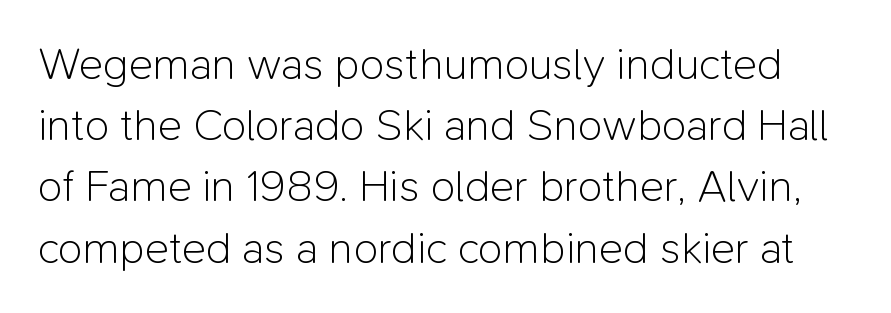
This rendering features lettering with no underline. The font family rendered here belongs to the sans-serif group. Spacing between characters is what you'd get straight out of the box. Every stem runs plumb, perpendicular to the baseline.
